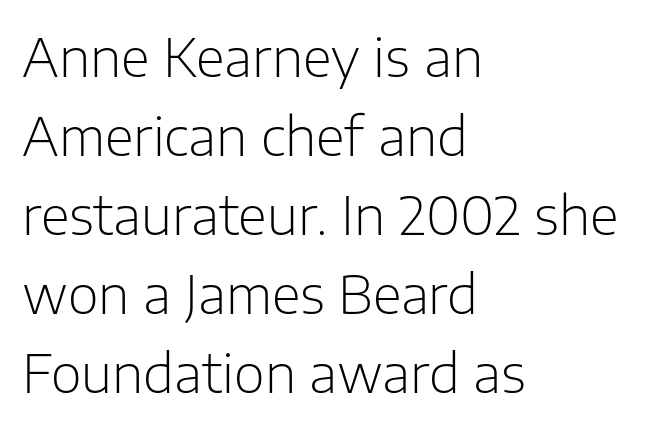
Q: Is the text bold? A: No.
Q: Is the text italic (slanted)? A: No, it is upright.
Q: Is the typeface a serif or a sans-serif typeface? A: Sans-serif.
Q: Is the text underlined? A: No.
Q: How is the paragraph aligned? A: Left-aligned.
Q: Is the spacing between letters normal or unusually wide? A: Normal.
Q: Is the spacing between lines tight, normal or loose? A: Normal.
Q: Width (condensed, normal, or wide)? A: Normal.
Q: Stroke contrast? A: Low.
Q: x-height? A: Medium.
Q: Monospaced? A: No.
